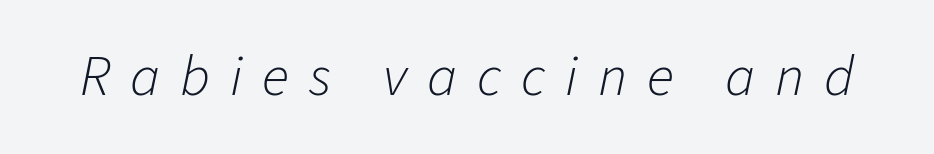
The specimen reads as italic at a glance. Varying glyph widths throughout — classic text-font behaviour. The strip under each line holds only bare page. Heft: none added — not bold. Glyph-to-glyph distance is far greater than everyday printed text.
